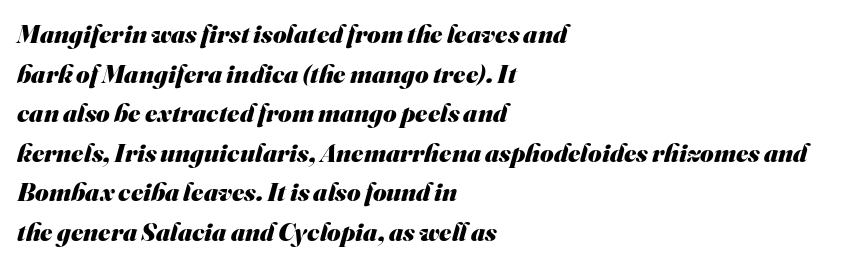
Q: Is the text bold? A: Yes.
Q: Is the text underlined? A: No.
Q: How is the paragraph aligned? A: Left-aligned.
Q: Is the spacing between letters normal or unusually wide? A: Normal.
Q: Is the spacing between lines tight, normal or loose? A: Normal.
